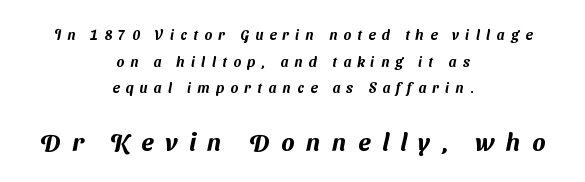
Rule under the text: the space is simply empty. Does extra space separate the letters? Yes, quite a lot of it. Vertically, the passage feels expansive, rows floating well apart. The composition opens small and finishes big.
